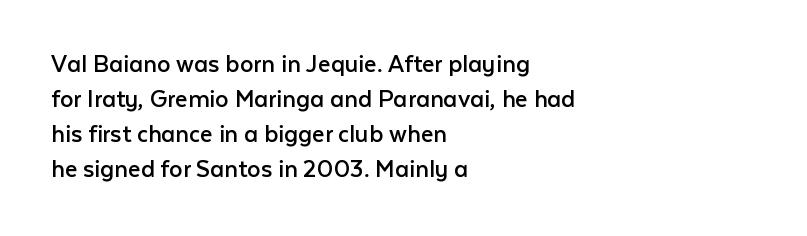
Style check: upright. Plain, unruled lines of type. The paragraph has a hard left edge and a soft right edge. This rendering leaves character spacing at its baseline value. A typesetter would call this leading conventional body-copy spacing. These glyphs show unthickened strokes, regular width or finer.
